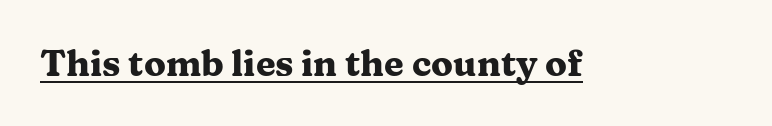
The image shows 36 px heavy, wide serif type, upright; set normal letter spacing, underlined; medium stroke contrast and a medium x-height.
